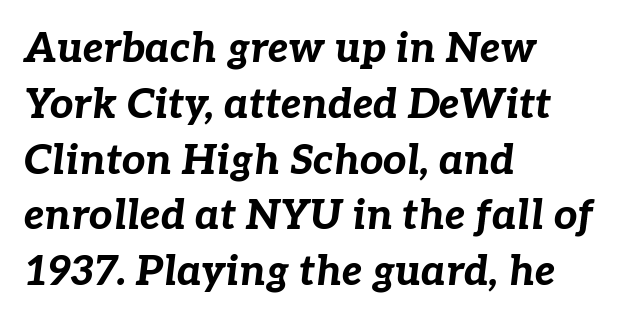
{"italic": "yes", "lean": "right", "slant_degrees": 7, "bold": "yes", "weight": "bold", "width": "normal", "stroke_contrast": "low", "x_height": "medium", "monospaced": "no", "underline": "no", "align": "left", "line_spacing": "normal", "line_spacing_ratio": 1.36, "letter_spacing": "normal", "letter_spacing_em": 0.0, "glyph_px": 41}
